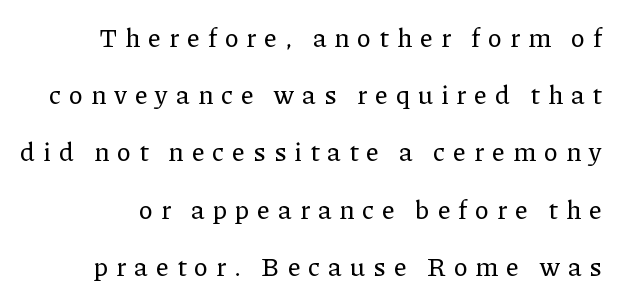
A typesetter would mark this as roman, not italic. Type without underlining. This block would shrink considerably if given ordinary leading; it's expanded now. Here the glyphs are tracked loosely, breaking word shapes into spaced letters.
